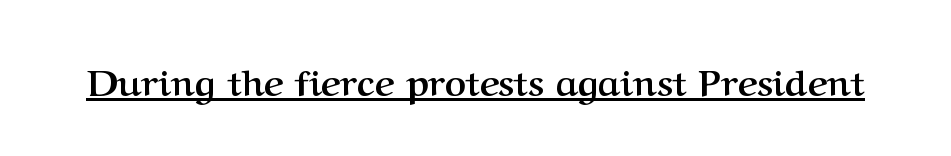
Weight check: bold — yes, fully. What stands out about the letter spacing? Nothing — it is the standard amount. This sample has the flowing, uneven cadence of proportional lettering. Notice how a bar underscores the lettering throughout.
